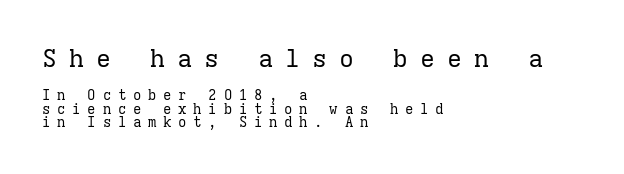
{"italic": "no", "bold": "no", "underline": "no", "align": "left", "line_spacing": "tight", "line_spacing_ratio": 0.97, "letter_spacing": "wide", "letter_spacing_em": 0.48, "larger_block": "first", "size_ratio": 1.79, "glyph_px": 25}
